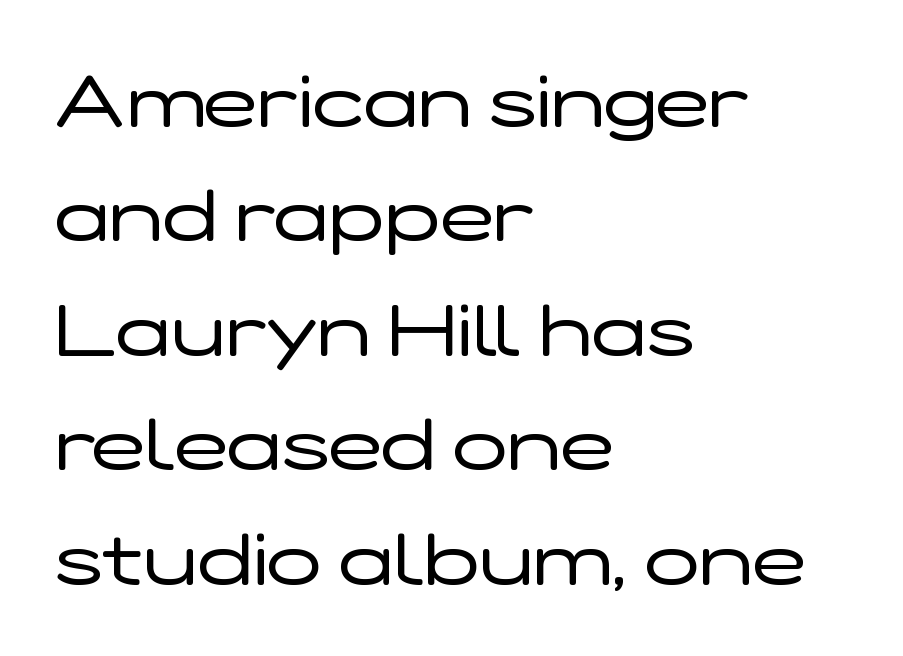
Do the characters align in a grid? No, the font is proportional. Do the letters lean? They stand straight. Whoever set this chose a conventional vertical rhythm. Short note: letters normally spaced. Type style note: lacks serifs. No word sits above an underline.
